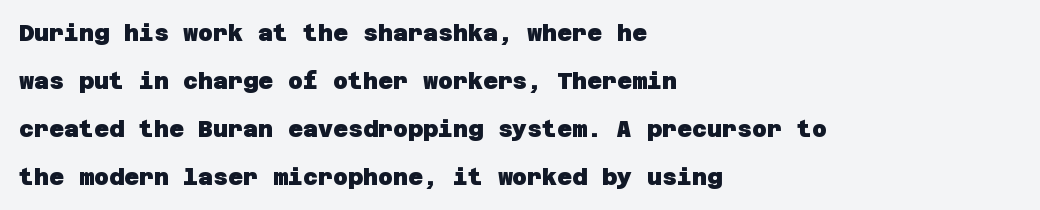
Honestly, the rows look like they've been pulled way apart. This rendering features lettering with no underline. Chunky letters — that's bold for sure. Compared with typical body copy, the letter spacing here is the same. The ragged edge is on the right, which tells us the setting is flush left.
